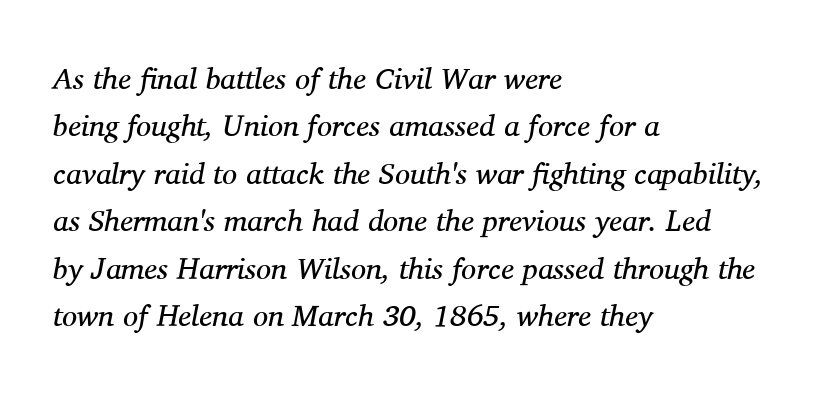
Regarding leading, the lines here are spaced in the standard way. Visually the block forms a straight wall on the left and a jagged coastline on the right. In terms of posture, this sample is oblique. Small tapered or slab feet sit at the stroke ends, so this counts as serif.
